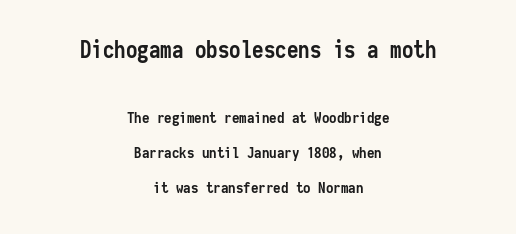
Q: Is the text bold? A: Yes.
Q: Is the text italic (slanted)? A: No, it is upright.
Q: Is the text underlined? A: No.
Q: How is the paragraph aligned? A: Centered.
Q: Is the spacing between letters normal or unusually wide? A: Normal.
Q: Is the spacing between lines tight, normal or loose? A: Loose.
Q: Which block of text is set in a larger size, the first (top) or the second (bottom)? A: The first (top) one.
